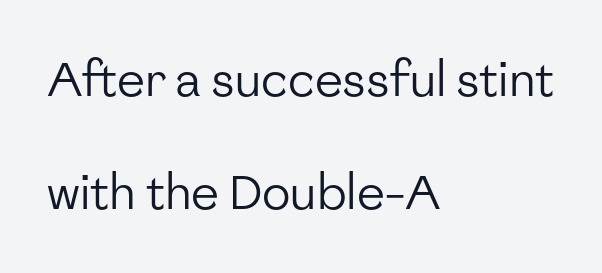
The image shows 47 px regular-weight sans-serif type, upright; set left-aligned, loose line spacing (2.41x), normal letter spacing, not underlined; low stroke contrast and a medium x-height.
